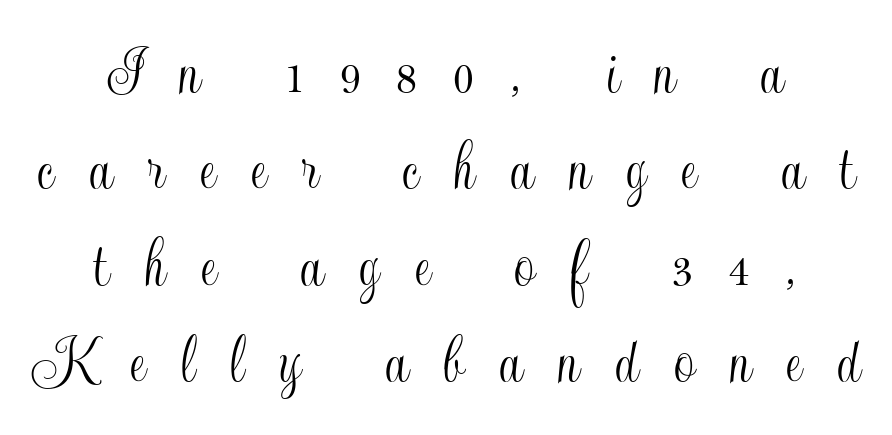
The image shows 72 px condensed type; set centered, normal line spacing (1.34x), unusually wide letter spacing (+0.49 em), not underlined; a small x-height.
